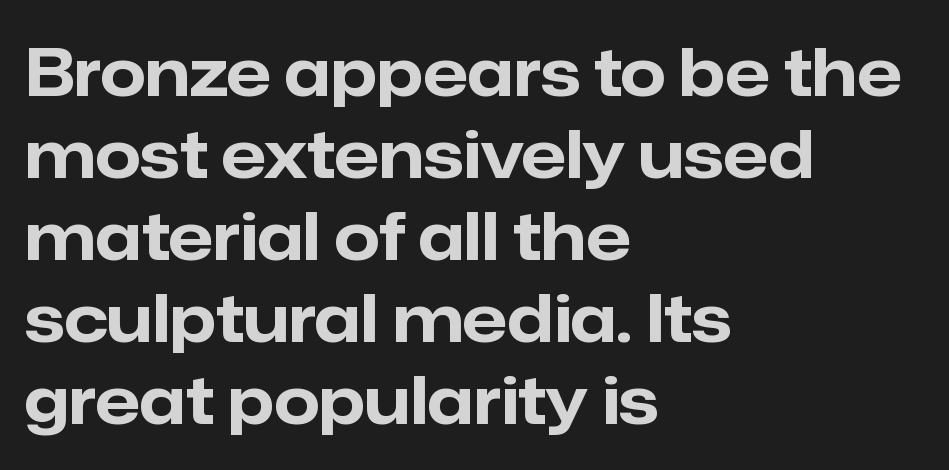
{"serif": "no", "italic": "no", "bold": "yes", "weight": "bold", "width": "normal", "stroke_contrast": "low", "x_height": "medium", "monospaced": "no", "underline": "no", "align": "left", "line_spacing": "normal", "line_spacing_ratio": 1.26, "letter_spacing": "normal", "letter_spacing_em": 0.0, "glyph_px": 65}
